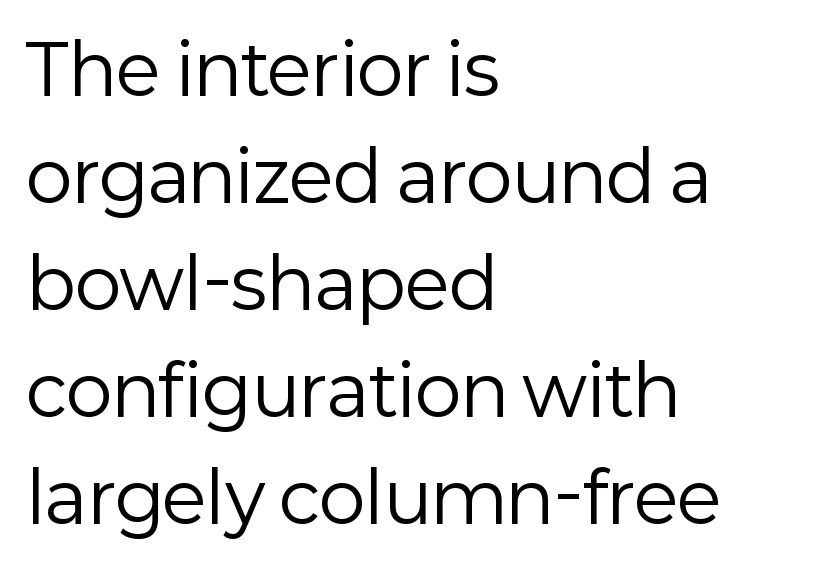
Regarding serifs, this sample does without them. Check under the words: just untouched page. Varying glyph widths throughout — classic text-font behaviour. A roman cut, with each character standing at attention. Nothing unusual about the tracking: characters are spaced as the font intends.
